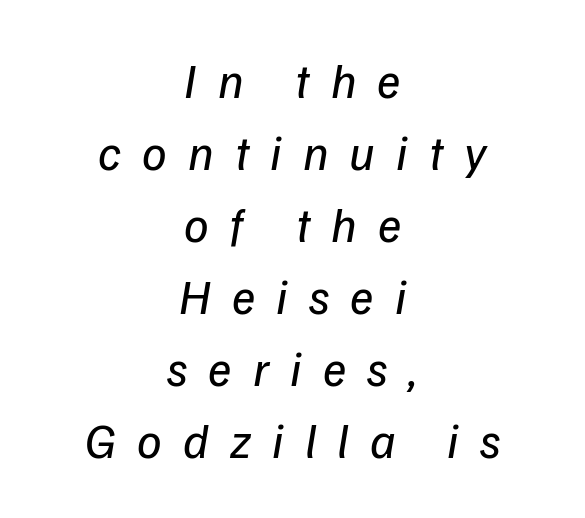
The image shows 49 px regular-weight type, italic (leaning right); set centered, normal line spacing (1.47x), unusually wide letter spacing (+0.43 em), not underlined; low stroke contrast and a medium x-height.
